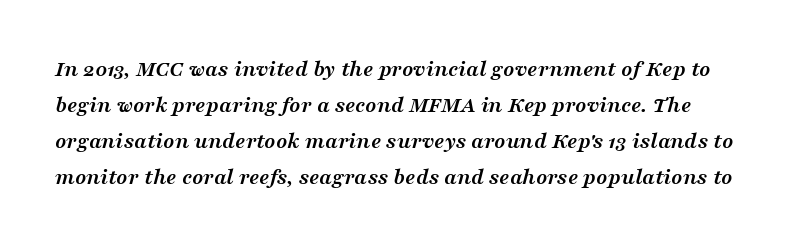
{"italic": "yes", "lean": "right", "slant_degrees": 16, "bold": "yes", "underline": "no", "line_spacing": "normal", "line_spacing_ratio": 1.56, "letter_spacing": "normal", "letter_spacing_em": 0.0, "glyph_px": 23}
